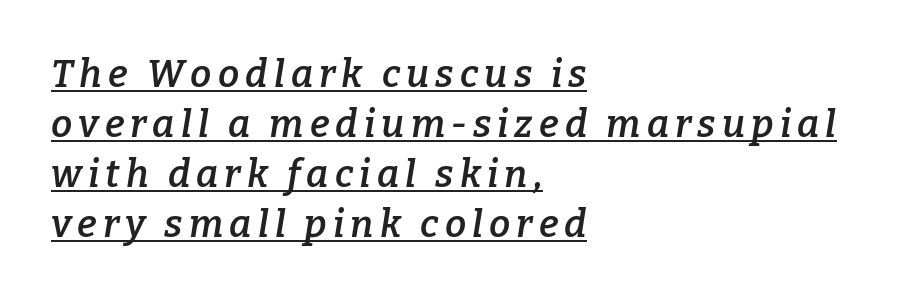
The image shows 38 px semibold serif type, italic (leaning right); set left-aligned, normal line spacing (1.32x), underlined; low stroke contrast and a medium x-height.
